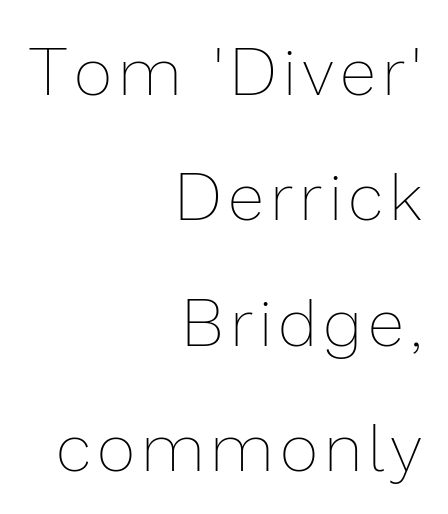
{"italic": "no", "bold": "no", "weight": "thin", "width": "normal", "stroke_contrast": "low", "x_height": "medium", "monospaced": "no", "underline": "no", "align": "right", "line_spacing": "loose", "line_spacing_ratio": 1.9, "glyph_px": 66}
